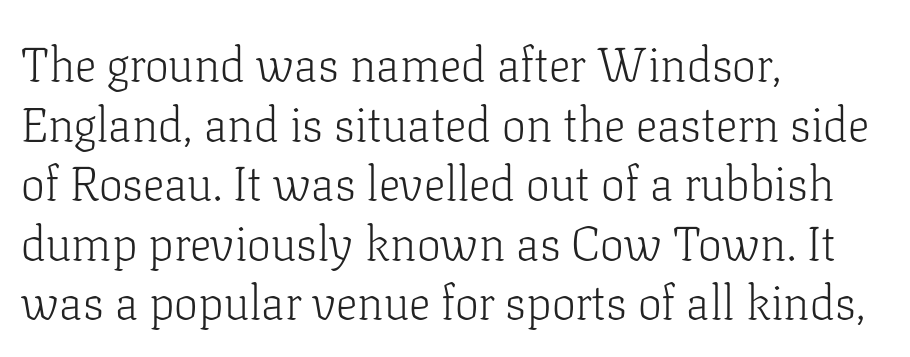
Has an underline been added? It has not. Caption: face not bold, strokes unweighted. Note the varied advance widths — an 'i' is clearly narrower than an 'm'. In terms of letterform style, serifs are clearly present. Standard letterfit; no display-style spreading of the glyphs.
